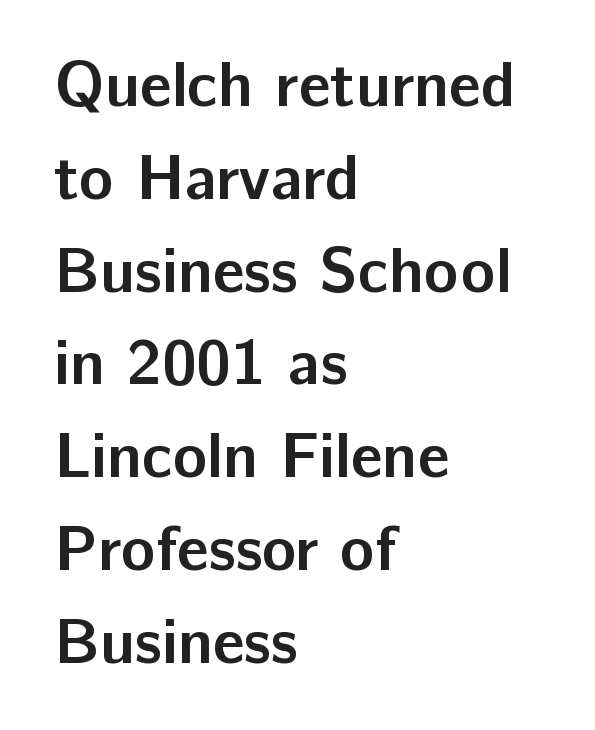
Q: Is the text bold? A: Yes.
Q: Is the text italic (slanted)? A: No, it is upright.
Q: Is the typeface a serif or a sans-serif typeface? A: Sans-serif.
Q: Is the text underlined? A: No.
Q: How is the paragraph aligned? A: Left-aligned.
Q: Is the spacing between letters normal or unusually wide? A: Normal.
Q: Is the spacing between lines tight, normal or loose? A: Normal.
Q: Width (condensed, normal, or wide)? A: Normal.
Q: Stroke contrast? A: Low.
Q: x-height? A: Medium.
Q: Monospaced? A: No.
